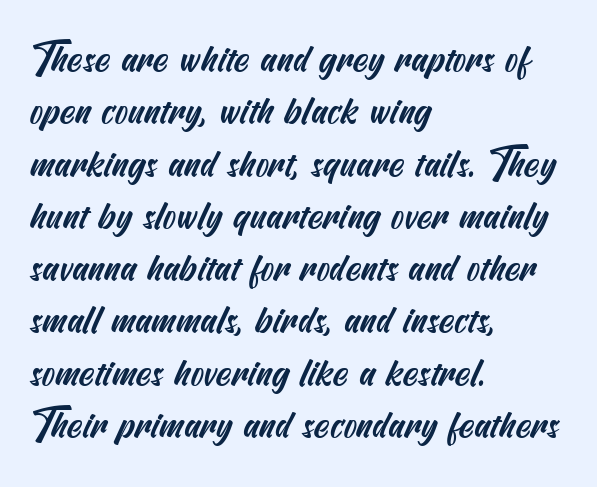
Q: Is the typeface a serif or a sans-serif typeface? A: Sans-serif.
Q: Is the text underlined? A: No.
Q: How is the paragraph aligned? A: Left-aligned.
Q: Is the spacing between letters normal or unusually wide? A: Normal.
Q: Is the spacing between lines tight, normal or loose? A: Normal.
Q: Width (condensed, normal, or wide)? A: Condensed.
Q: Stroke contrast? A: Medium.
Q: x-height? A: Small.
